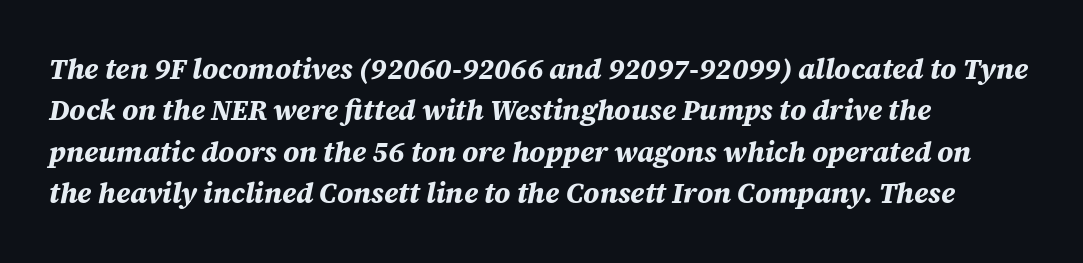
{"italic": "yes", "lean": "right", "slant_degrees": 12, "bold": "yes", "weight": "bold", "width": "normal", "stroke_contrast": "medium", "x_height": "large", "monospaced": "no", "underline": "no", "align": "left", "line_spacing": "normal", "line_spacing_ratio": 1.48, "letter_spacing": "normal", "letter_spacing_em": 0.0, "glyph_px": 28}
